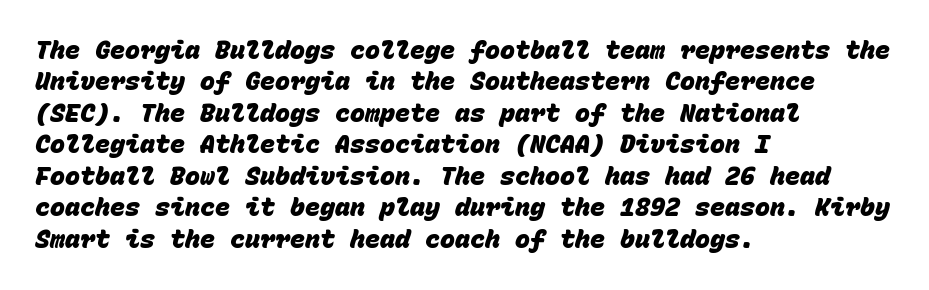
{"bold": "yes", "underline": "no", "align": "left", "line_spacing": "normal", "line_spacing_ratio": 1.26, "letter_spacing": "normal", "letter_spacing_em": 0.0, "glyph_px": 25}
